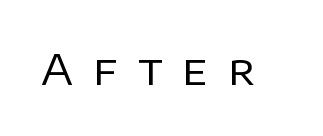
The image shows 42 px regular-weight sans-serif type, upright; set unusually wide letter spacing (+0.48 em), not underlined; low stroke contrast and a large x-height.
